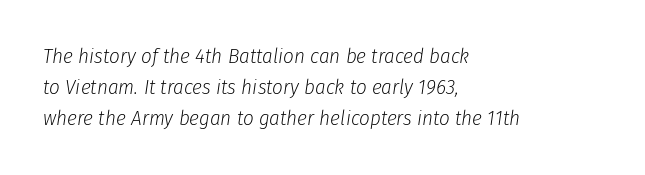
The image shows 21 px text type, italic (leaning right); set left-aligned, normal line spacing (1.48x), normal letter spacing, not underlined.
